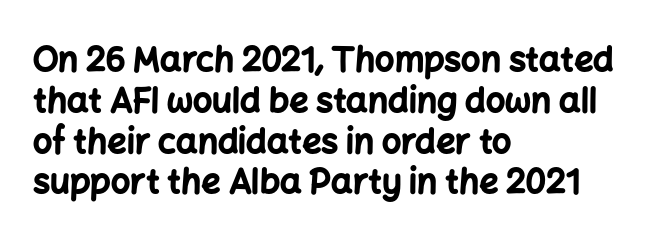
Each row of text sits above clean, open space. Varying glyph widths throughout — classic text-font behaviour. Serif or sans? Sans — the stroke terminals are bare. This is heavy type, rendered in bold. Is the letter spacing exaggerated? No — it looks like the ordinary default.
